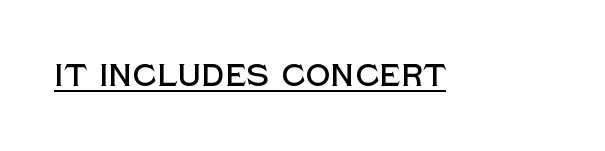
Q: Is the text italic (slanted)? A: No, it is upright.
Q: Is the typeface a serif or a sans-serif typeface? A: Sans-serif.
Q: Is the text underlined? A: Yes.
Q: Is the spacing between letters normal or unusually wide? A: Normal.
Q: Width (condensed, normal, or wide)? A: Normal.
Q: x-height? A: Large.
Q: Monospaced? A: No.
